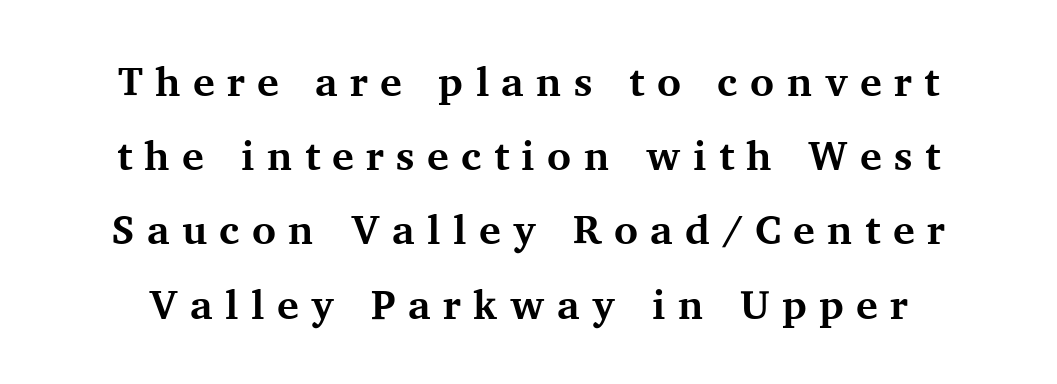
Q: Is the text bold? A: Yes.
Q: Is the text italic (slanted)? A: No, it is upright.
Q: Is the typeface a serif or a sans-serif typeface? A: Serif.
Q: Is the text underlined? A: No.
Q: Is the spacing between letters normal or unusually wide? A: Unusually wide.
Q: Width (condensed, normal, or wide)? A: Normal.
Q: Stroke contrast? A: Medium.
Q: x-height? A: Medium.
Q: Monospaced? A: No.
